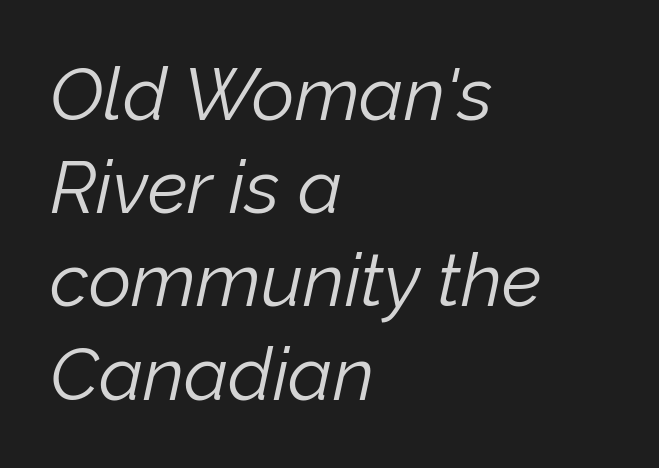
The image shows 74 px light type, italic (leaning right); set left-aligned, normal line spacing (1.26x), normal letter spacing, not underlined; low stroke contrast and a medium x-height.
